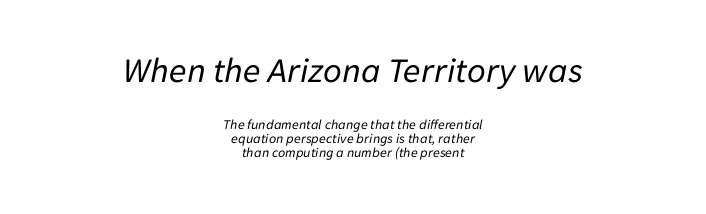
Q: Is the text bold? A: No.
Q: Is the text italic (slanted)? A: Yes, it leans right by about 11 degrees.
Q: Is the text underlined? A: No.
Q: How is the paragraph aligned? A: Centered.
Q: Is the spacing between letters normal or unusually wide? A: Normal.
Q: Is the spacing between lines tight, normal or loose? A: Tight.
Q: Which block of text is set in a larger size, the first (top) or the second (bottom)? A: The first (top) one.
Q: Width (condensed, normal, or wide)? A: Normal.
Q: Stroke contrast? A: Low.
Q: x-height? A: Medium.
Q: Monospaced? A: No.
